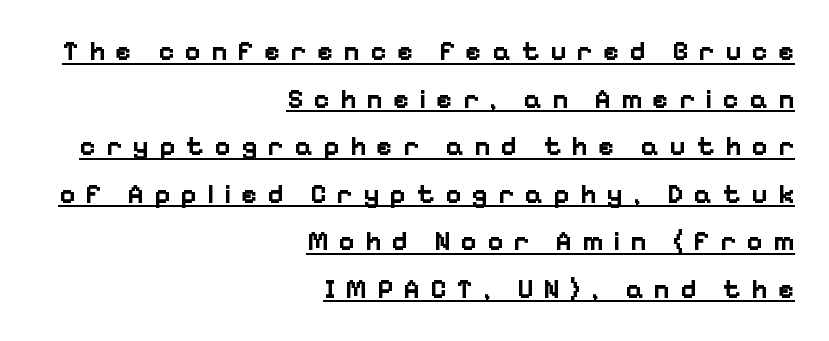
The image shows 27 px bold type, upright; set right-aligned, line spacing 1.76x, unusually wide letter spacing (+0.38 em), underlined.
